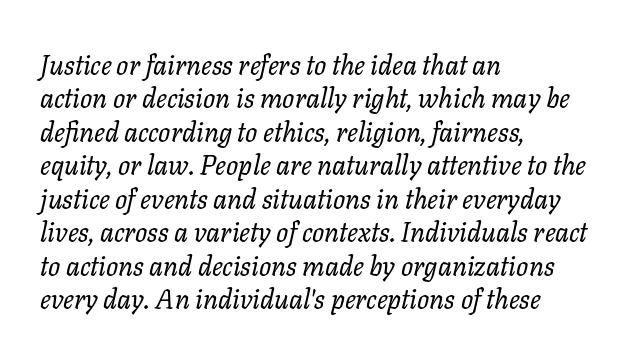
The image shows 27 px text type, italic (leaning right); set left-aligned, line spacing 1.24x, normal letter spacing, not underlined.
